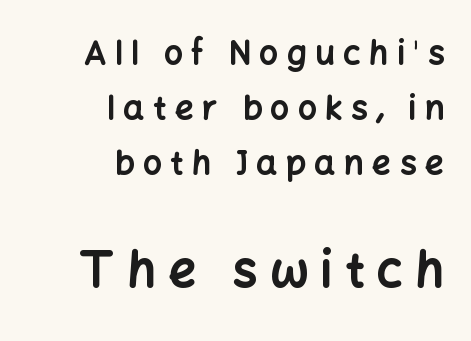
The image shows 49 px bold sans-serif type, upright; set right-aligned, normal line spacing (1.67x), unusually wide letter spacing (+0.26 em), not underlined; the second (bottom) block is 1.48x larger; low stroke contrast and a medium x-height.
